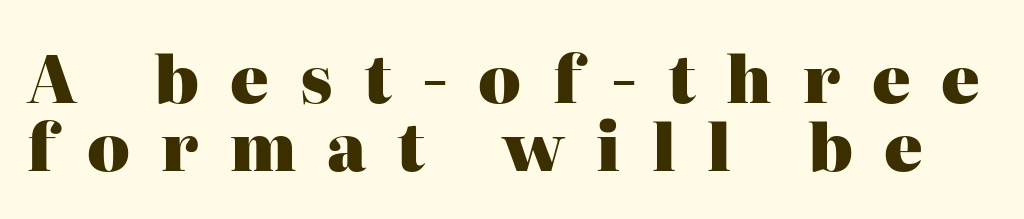
{"serif": "yes", "italic": "no", "bold": "yes", "weight": "heavy", "width": "normal", "stroke_contrast": "high", "x_height": "medium", "monospaced": "no", "underline": "no", "line_spacing": "tight", "line_spacing_ratio": 1.07, "letter_spacing": "wide", "letter_spacing_em": 0.49, "glyph_px": 64}
